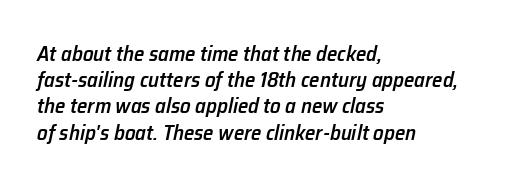
The image shows 21 px text type, italic (leaning right); set left-aligned, normal line spacing (1.25x), normal letter spacing, not underlined.
